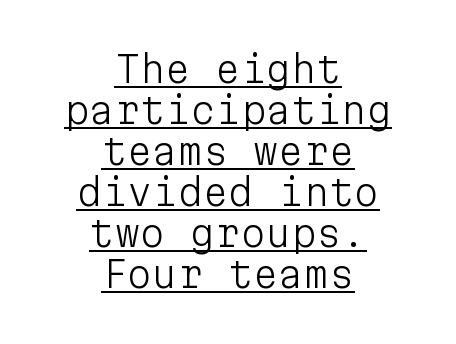
Q: Is the text bold? A: No.
Q: Is the text italic (slanted)? A: No, it is upright.
Q: Is the typeface a serif or a sans-serif typeface? A: Sans-serif.
Q: Is the text underlined? A: Yes.
Q: How is the paragraph aligned? A: Centered.
Q: Is the spacing between letters normal or unusually wide? A: Normal.
Q: Is the spacing between lines tight, normal or loose? A: Tight.
Q: Width (condensed, normal, or wide)? A: Normal.
Q: Stroke contrast? A: Low.
Q: x-height? A: Medium.
Q: Monospaced? A: Yes.
